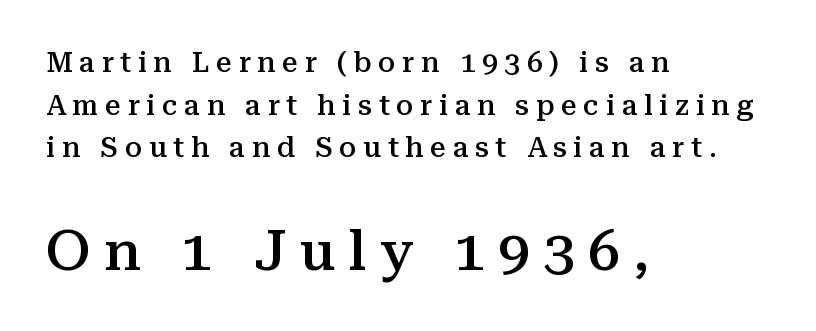
Q: Is the text bold? A: Semi-bold.
Q: Is the text italic (slanted)? A: No, it is upright.
Q: Is the typeface a serif or a sans-serif typeface? A: Serif.
Q: Is the text underlined? A: No.
Q: How is the paragraph aligned? A: Left-aligned.
Q: Is the spacing between letters normal or unusually wide? A: Unusually wide.
Q: Is the spacing between lines tight, normal or loose? A: Normal.
Q: Which block of text is set in a larger size, the first (top) or the second (bottom)? A: The second (bottom) one.
Q: Width (condensed, normal, or wide)? A: Normal.
Q: Stroke contrast? A: Medium.
Q: x-height? A: Medium.
Q: Monospaced? A: No.
